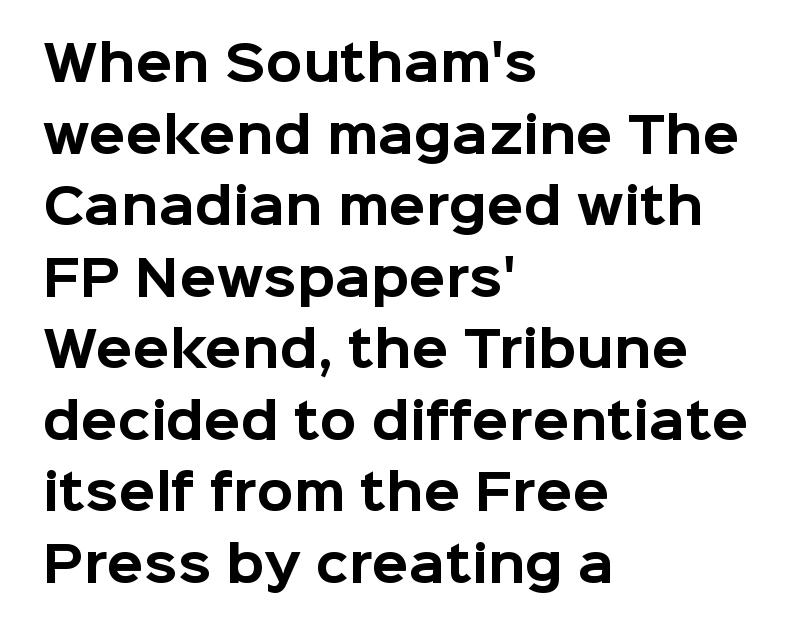
Q: Is the text bold? A: Yes.
Q: Is the text italic (slanted)? A: No, it is upright.
Q: Is the typeface a serif or a sans-serif typeface? A: Sans-serif.
Q: Is the text underlined? A: No.
Q: How is the paragraph aligned? A: Left-aligned.
Q: Is the spacing between letters normal or unusually wide? A: Normal.
Q: Is the spacing between lines tight, normal or loose? A: Normal.
Q: Width (condensed, normal, or wide)? A: Normal.
Q: Stroke contrast? A: Low.
Q: x-height? A: Medium.
Q: Monospaced? A: No.
